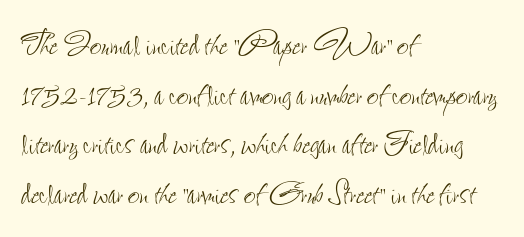
Default kerning and tracking; the words read as compact shapes. The specimen omits any rule beneath the text block's lines. This sample has the flowing, uneven cadence of proportional lettering. Short and long lines alike share a common starting point at left.
